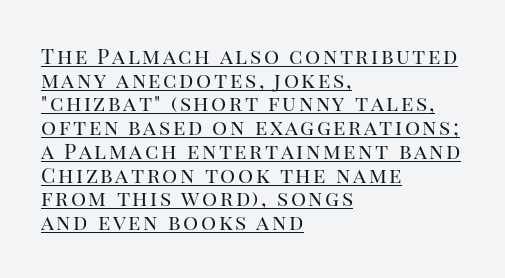
Q: Is the text bold? A: No.
Q: Is the text italic (slanted)? A: No, it is upright.
Q: Is the text underlined? A: Yes.
Q: How is the paragraph aligned? A: Left-aligned.
Q: Is the spacing between lines tight, normal or loose? A: Tight.
